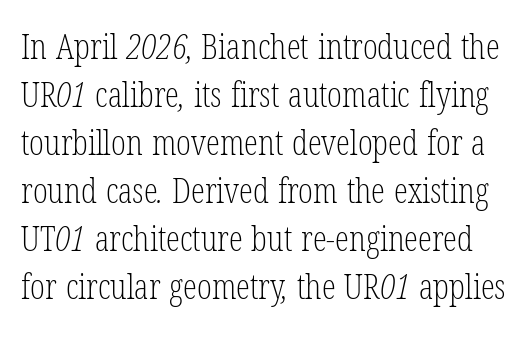
Q: Is the text bold? A: No.
Q: Is the typeface a serif or a sans-serif typeface? A: Serif.
Q: Is the text underlined? A: No.
Q: Is the spacing between letters normal or unusually wide? A: Normal.
Q: Is the spacing between lines tight, normal or loose? A: Normal.
Q: Width (condensed, normal, or wide)? A: Condensed.
Q: Stroke contrast? A: Low.
Q: x-height? A: Medium.
Q: Monospaced? A: No.
